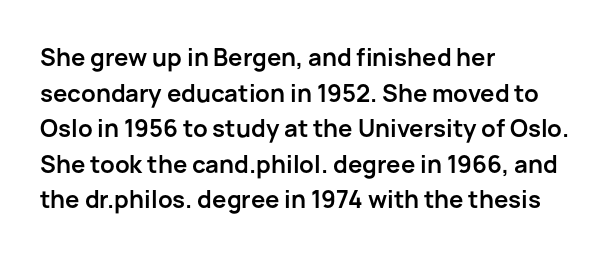
Q: Is the text bold? A: Yes.
Q: Is the text italic (slanted)? A: No, it is upright.
Q: Is the text underlined? A: No.
Q: How is the paragraph aligned? A: Left-aligned.
Q: Is the spacing between letters normal or unusually wide? A: Normal.
Q: Is the spacing between lines tight, normal or loose? A: Normal.
